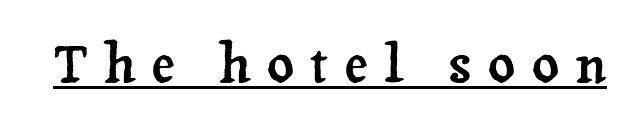
The image shows 53 px serif type, upright; set unusually wide letter spacing (+0.3 em), underlined; low stroke contrast and a medium x-height.
